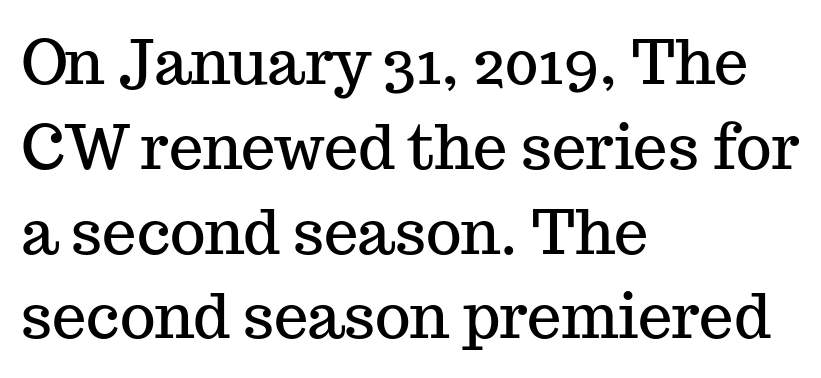
What stands out about the letter spacing? Nothing — it is the standard amount. In terms of leading, this rendering sits right in the middle. The designer went with a serif here, giving each stem small feet. The baseline area is clear.
